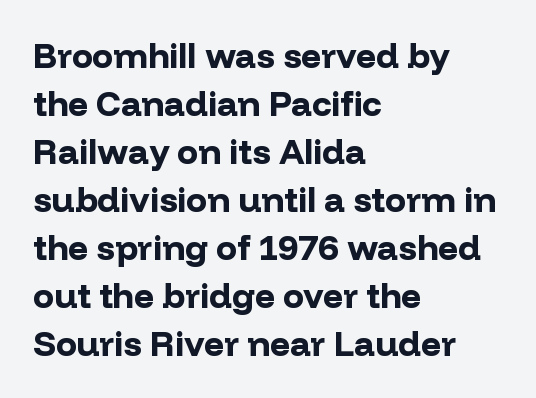
Q: Is the text bold? A: Yes.
Q: Is the text italic (slanted)? A: No, it is upright.
Q: Is the typeface a serif or a sans-serif typeface? A: Sans-serif.
Q: Is the text underlined? A: No.
Q: How is the paragraph aligned? A: Left-aligned.
Q: Is the spacing between letters normal or unusually wide? A: Normal.
Q: Is the spacing between lines tight, normal or loose? A: Normal.
Q: Width (condensed, normal, or wide)? A: Normal.
Q: Stroke contrast? A: Low.
Q: x-height? A: Medium.
Q: Monospaced? A: No.
